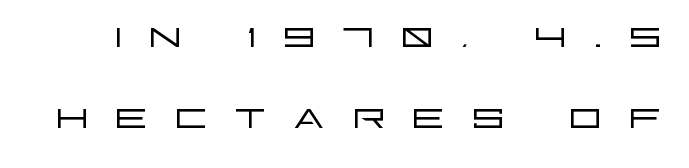
Is there any slant? The stems are plumb. Ink coverage per letter is moderate at most. The glyphs in this specimen are sans serif. Caption: expanded tracking, letters set apart.
